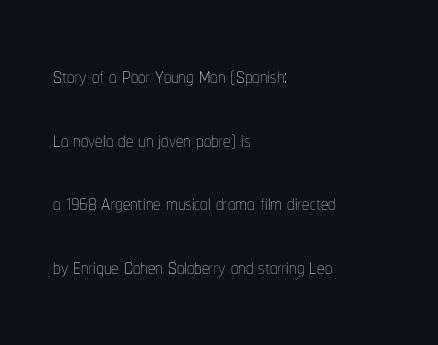
The image shows 29 px thin, condensed type, upright; set left-aligned, loose line spacing (2.19x), normal letter spacing, not underlined; low stroke contrast and a medium x-height.
